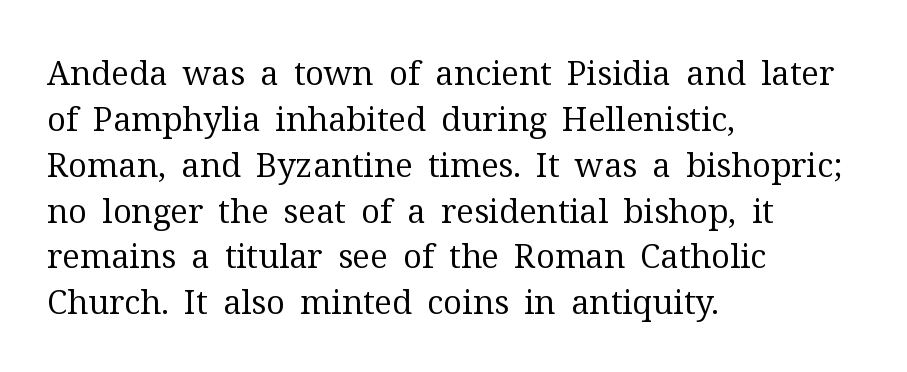
The image shows 33 px regular-weight serif type, upright; set left-aligned, normal line spacing (1.39x), normal letter spacing, not underlined; medium stroke contrast and a medium x-height.
